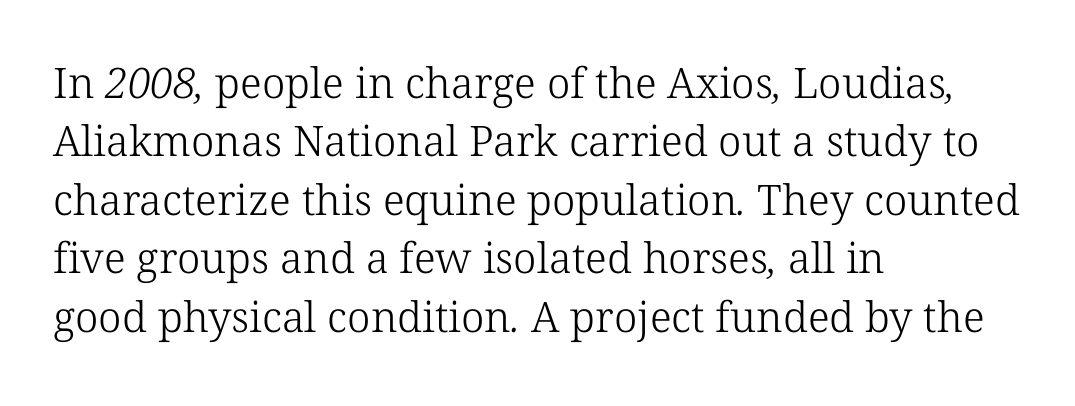
The image shows 42 px light serif type; set left-aligned, normal line spacing (1.39x), normal letter spacing, not underlined; low stroke contrast and a medium x-height.
